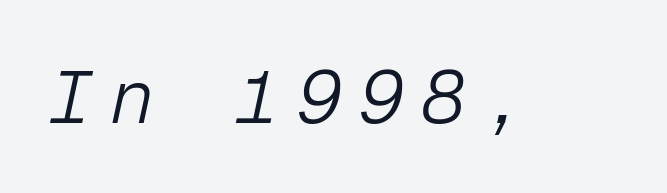
What stands out about the letter spacing? Its width — letters are far apart. Only glyphs here, with clear space below each row. The axis of the letterforms is tilted away from vertical. No chunkiness to these letters — they're not bold. The rendering uses typewriter-style spacing with identical character cells.
